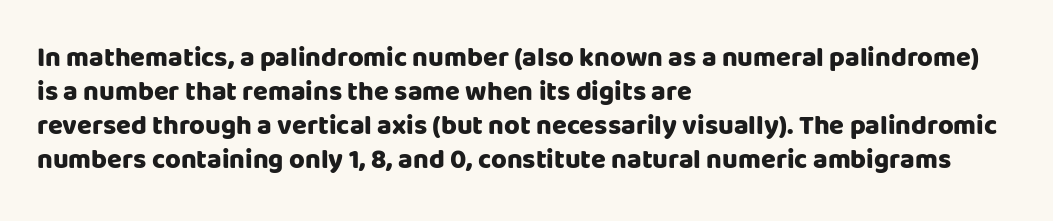
{"italic": "no", "bold": "yes", "underline": "no", "align": "left", "line_spacing": "normal", "line_spacing_ratio": 1.26, "letter_spacing": "normal", "letter_spacing_em": 0.0, "glyph_px": 27}
